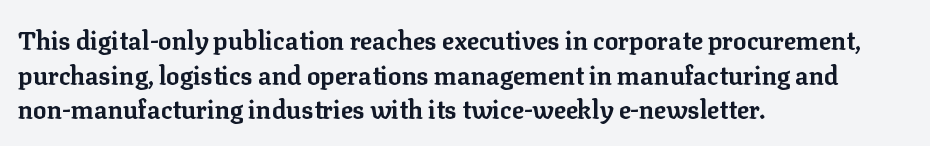
The image shows 25 px bold type, upright; set left-aligned, normal line spacing (1.39x), normal letter spacing, not underlined.
